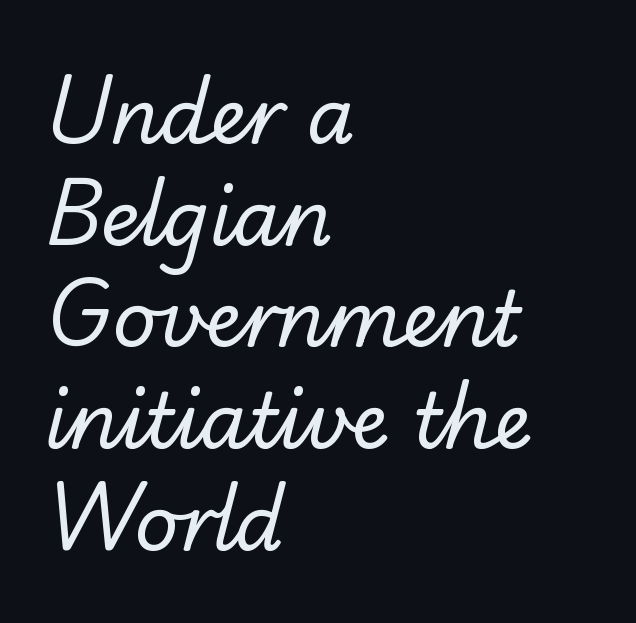
Q: Is the text bold? A: No.
Q: Is the typeface a serif or a sans-serif typeface? A: Sans-serif.
Q: Is the text underlined? A: No.
Q: How is the paragraph aligned? A: Left-aligned.
Q: Is the spacing between letters normal or unusually wide? A: Normal.
Q: Is the spacing between lines tight, normal or loose? A: Normal.
Q: Width (condensed, normal, or wide)? A: Normal.
Q: Stroke contrast? A: Low.
Q: x-height? A: Small.
Q: Monospaced? A: No.
